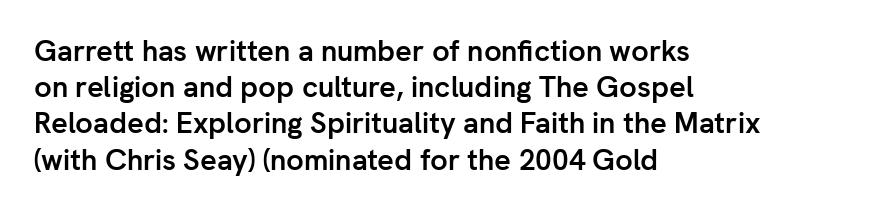
The image shows 29 px semibold sans-serif type, upright; set left-aligned, normal line spacing (1.25x), normal letter spacing, not underlined; low stroke contrast and a medium x-height.
